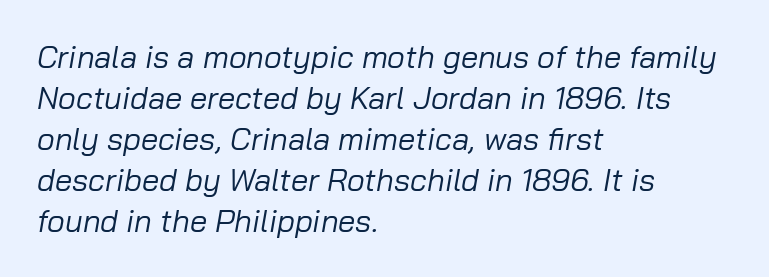
Q: Is the text bold? A: No.
Q: Is the text italic (slanted)? A: Yes, it leans right by about 10 degrees.
Q: Is the text underlined? A: No.
Q: How is the paragraph aligned? A: Left-aligned.
Q: Is the spacing between letters normal or unusually wide? A: Normal.
Q: Is the spacing between lines tight, normal or loose? A: Normal.
Q: Width (condensed, normal, or wide)? A: Normal.
Q: Stroke contrast? A: Low.
Q: x-height? A: Medium.
Q: Monospaced? A: No.
